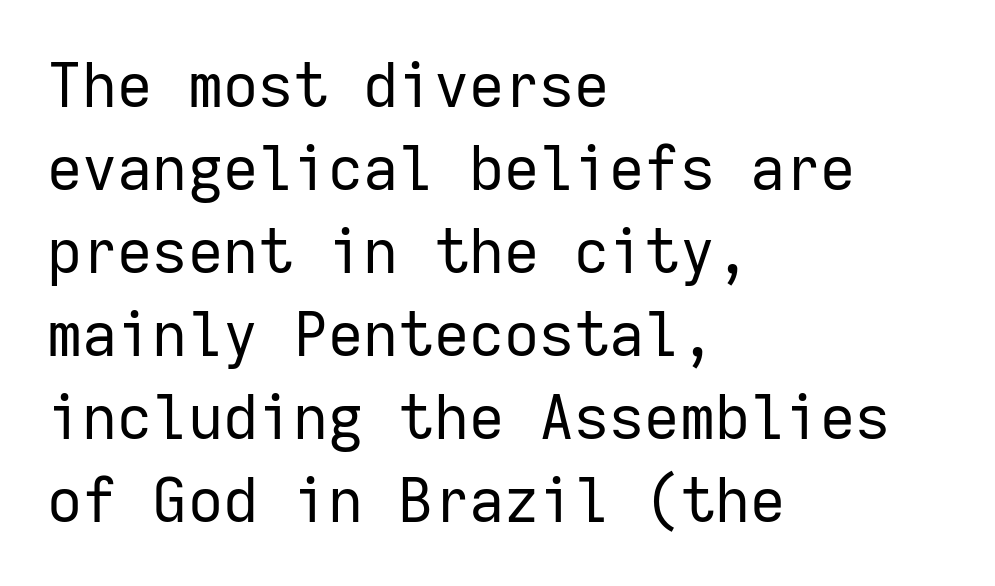
The image shows 61 px regular-weight sans-serif type, upright, monospaced; set left-aligned, normal line spacing (1.36x), normal letter spacing, not underlined; low stroke contrast and a medium x-height.
